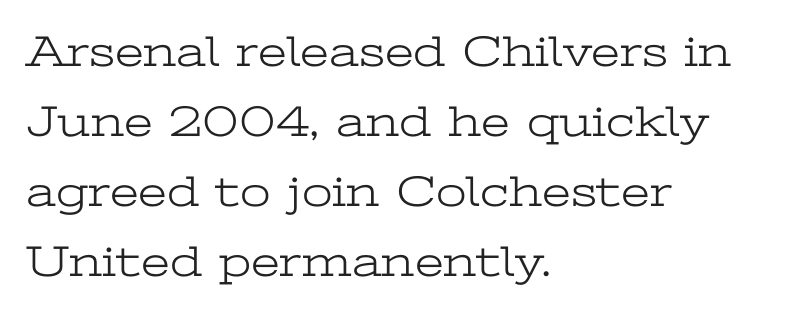
The image shows 44 px light, wide serif type, upright; set left-aligned, normal line spacing (1.59x), normal letter spacing, not underlined; low stroke contrast and a medium x-height.
